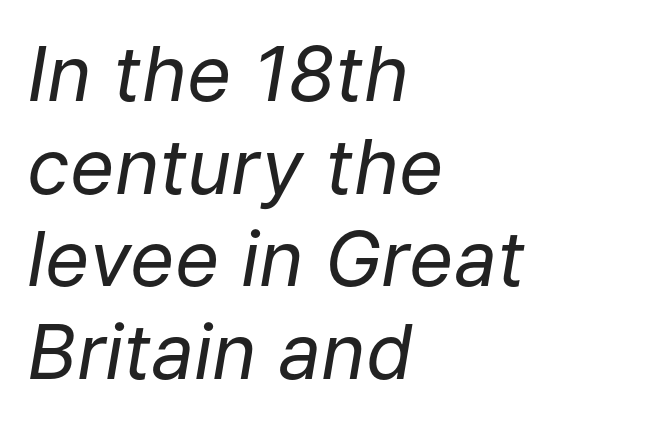
Tracking here is standard; glyphs follow each other at the usual distance. Descender tails drop into unmarked territory. Counters stay open thanks to moderate or lighter strokes. Italic: yes, the glyphs are oblique. Proportional: the letters do not fall into vertical columns. All the whitespace from short lines collects on the right.
